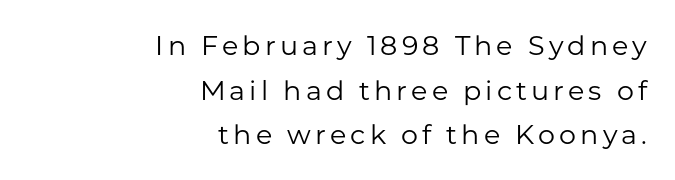
The image shows 27 px text type, upright; set right-aligned, normal line spacing (1.65x), not underlined.
